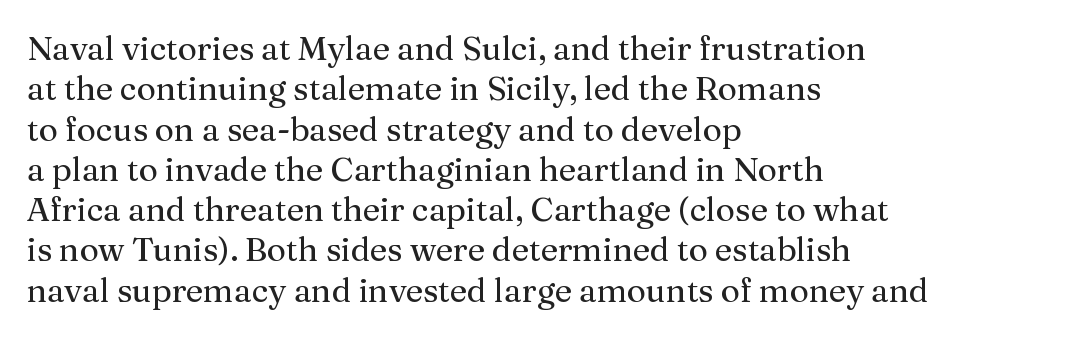
Q: Is the text bold? A: No.
Q: Is the text italic (slanted)? A: No, it is upright.
Q: Is the typeface a serif or a sans-serif typeface? A: Serif.
Q: Is the text underlined? A: No.
Q: How is the paragraph aligned? A: Left-aligned.
Q: Is the spacing between letters normal or unusually wide? A: Normal.
Q: Width (condensed, normal, or wide)? A: Normal.
Q: Stroke contrast? A: Medium.
Q: x-height? A: Medium.
Q: Monospaced? A: No.
